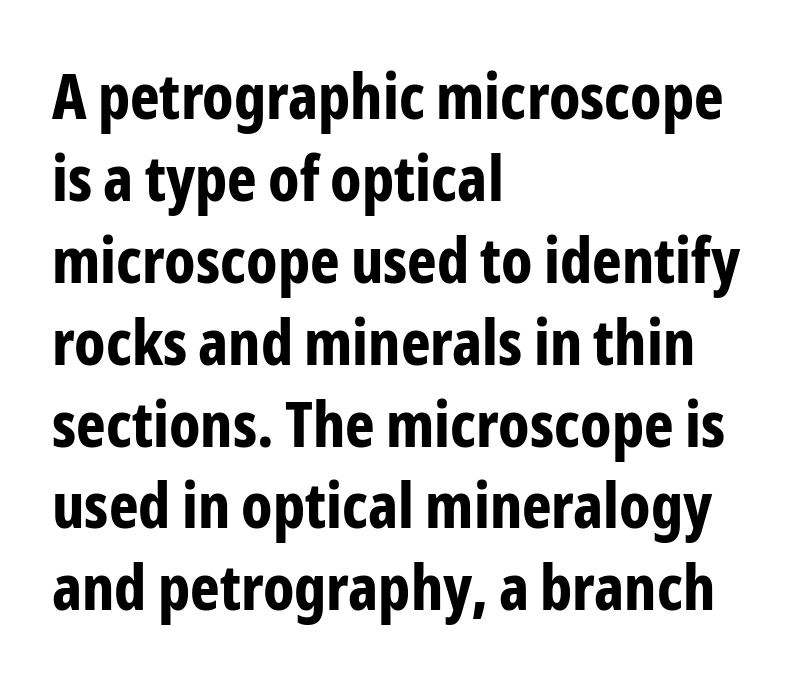
{"serif": "no", "italic": "no", "bold": "yes", "weight": "bold", "width": "condensed", "stroke_contrast": "low", "x_height": "medium", "monospaced": "no", "underline": "no", "align": "left", "line_spacing": "normal", "line_spacing_ratio": 1.3, "letter_spacing": "normal", "letter_spacing_em": 0.0, "glyph_px": 63}
